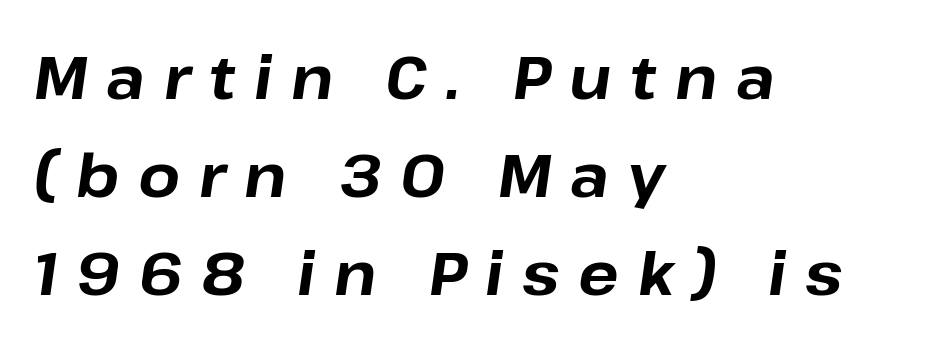
{"italic": "yes", "lean": "right", "slant_degrees": 8, "bold": "yes", "weight": "bold", "width": "normal", "stroke_contrast": "low", "x_height": "medium", "monospaced": "no", "underline": "no", "align": "left", "line_spacing": "normal", "line_spacing_ratio": 1.63, "letter_spacing": "wide", "letter_spacing_em": 0.31, "glyph_px": 60}
